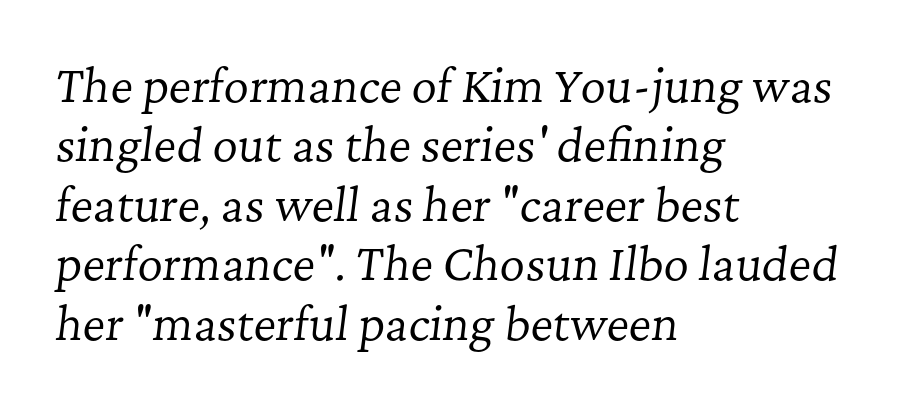
Style check: oblique. Think standard paragraph weight, or any step lighter than that. The characters display serif detailing at their extremities. The lines are quadded left. How would I describe the line gaps? Plain and ordinary.
